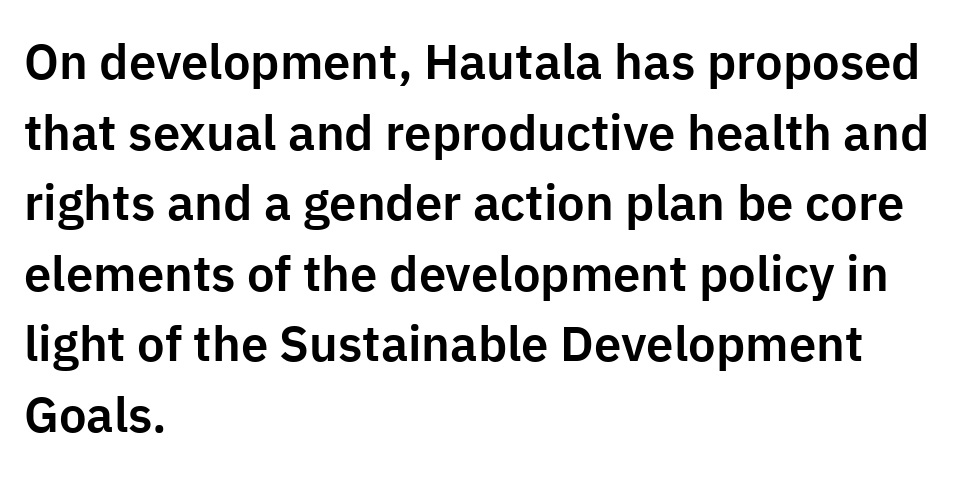
Descender tails drop into unmarked territory. The passage shown is typed in a proportional face where columns would drift. A typesetter would label this face a sans. Honestly, the letter spacing is just normal — you wouldn't notice it. When letters stand straight like this, we call the style roman or upright.
